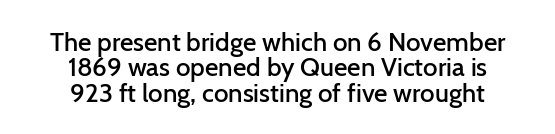
{"italic": "no", "bold": "semi", "underline": "no", "align": "center", "line_spacing": "tight", "line_spacing_ratio": 0.98, "letter_spacing": "normal", "letter_spacing_em": 0.0, "glyph_px": 26}
